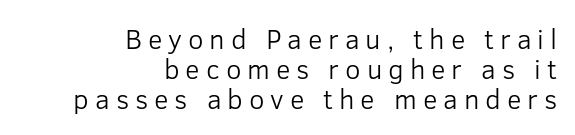
{"serif": "no", "italic": "no", "bold": "no", "weight": "light", "width": "normal", "stroke_contrast": "low", "x_height": "medium", "monospaced": "no", "underline": "no", "align": "right", "line_spacing": "tight", "line_spacing_ratio": 1.07, "letter_spacing": "wide", "letter_spacing_em": 0.21, "glyph_px": 28}
